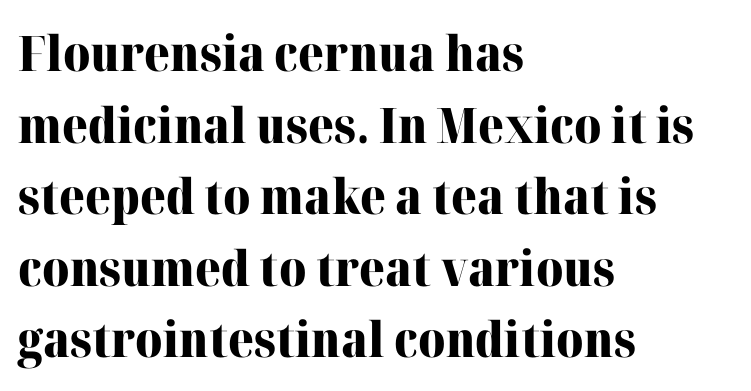
Q: Is the text bold? A: Yes.
Q: Is the text italic (slanted)? A: No, it is upright.
Q: Is the typeface a serif or a sans-serif typeface? A: Serif.
Q: Is the text underlined? A: No.
Q: How is the paragraph aligned? A: Left-aligned.
Q: Is the spacing between letters normal or unusually wide? A: Normal.
Q: Is the spacing between lines tight, normal or loose? A: Normal.
Q: Width (condensed, normal, or wide)? A: Normal.
Q: Stroke contrast? A: High.
Q: x-height? A: Medium.
Q: Monospaced? A: No.
